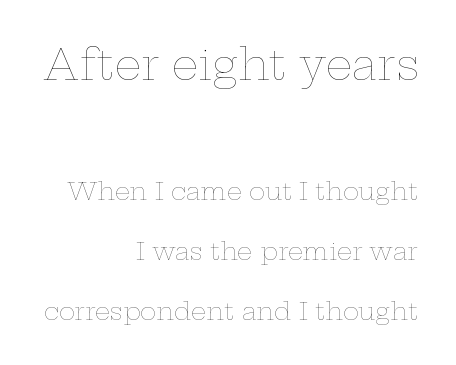
{"italic": "no", "bold": "no", "weight": "thin", "width": "wide", "stroke_contrast": "low", "x_height": "medium", "monospaced": "no", "underline": "no", "align": "right", "line_spacing": "loose", "line_spacing_ratio": 2.49, "letter_spacing": "normal", "letter_spacing_em": 0.0, "larger_block": "first", "size_ratio": 1.75, "glyph_px": 42}
